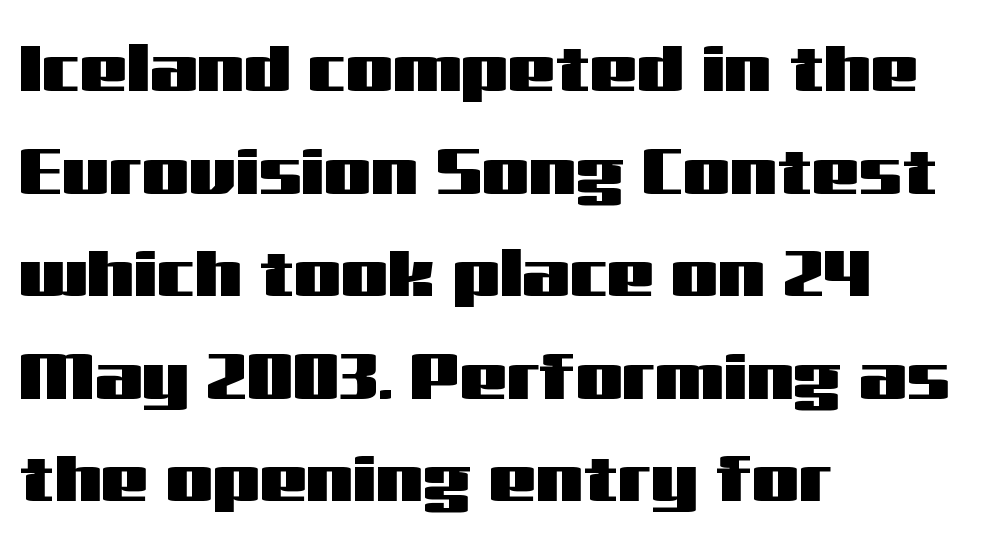
The image shows 67 px wide sans-serif type, upright; set left-aligned, normal line spacing (1.53x), normal letter spacing, not underlined; medium stroke contrast and a medium x-height.
